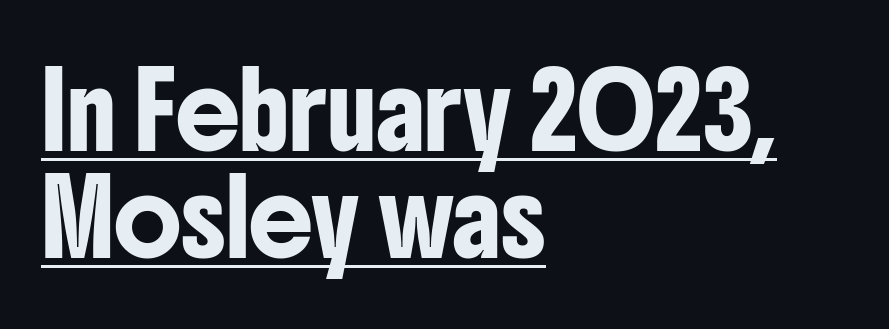
The letters advance in unequal steps, a hallmark of proportional type. Are there feet on the stems? There aren't — it's a sans. You can see a thin bar hugging the bottom of the glyphs. Every character sits straight up, as roman type does. The designer left line spacing at the default.
